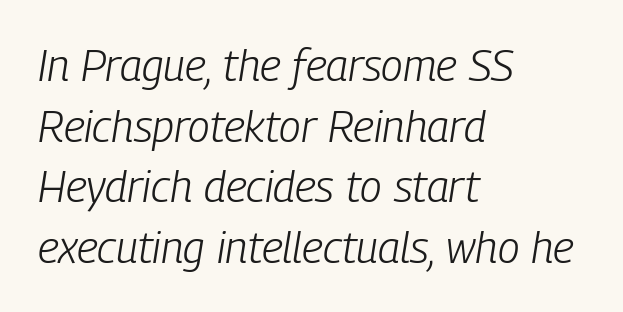
{"italic": "yes", "lean": "right", "slant_degrees": 9, "bold": "no", "weight": "light", "width": "condensed", "stroke_contrast": "low", "x_height": "medium", "monospaced": "no", "underline": "no", "align": "left", "line_spacing": "normal", "line_spacing_ratio": 1.38, "letter_spacing": "normal", "letter_spacing_em": 0.0, "glyph_px": 44}
